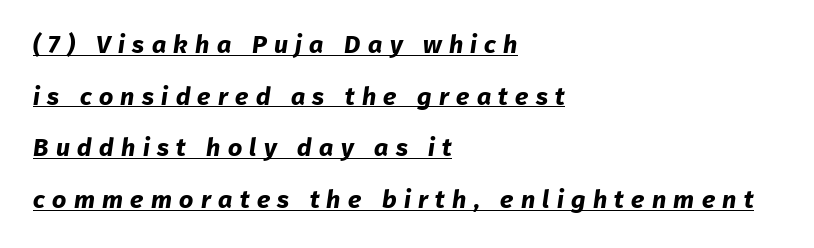
{"bold": "yes", "underline": "yes", "align": "left", "line_spacing": "loose", "line_spacing_ratio": 2.07, "letter_spacing": "wide", "letter_spacing_em": 0.29, "glyph_px": 25}
